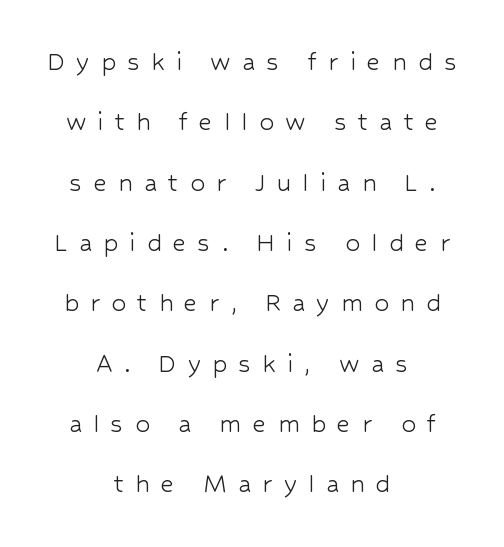
Q: Is the text bold? A: No.
Q: Is the text italic (slanted)? A: No, it is upright.
Q: Is the typeface a serif or a sans-serif typeface? A: Sans-serif.
Q: Is the text underlined? A: No.
Q: How is the paragraph aligned? A: Centered.
Q: Is the spacing between letters normal or unusually wide? A: Unusually wide.
Q: Is the spacing between lines tight, normal or loose? A: Loose.
Q: Width (condensed, normal, or wide)? A: Normal.
Q: Stroke contrast? A: Low.
Q: x-height? A: Medium.
Q: Monospaced? A: No.
